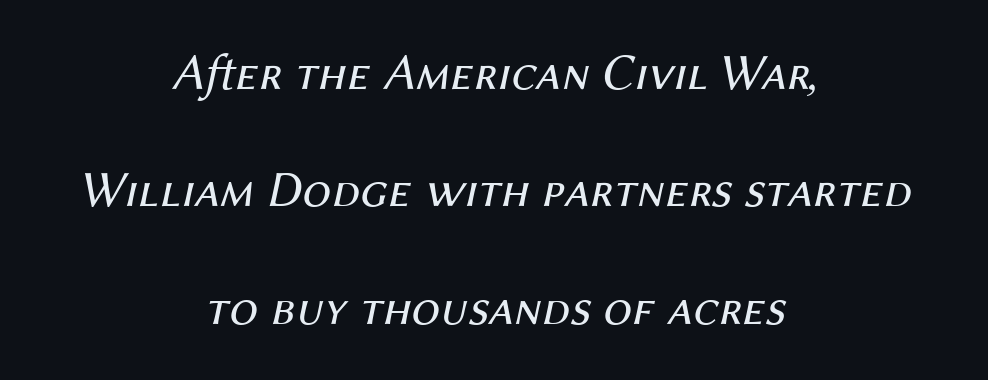
{"italic": "yes", "lean": "right", "slant_degrees": 12, "bold": "no", "weight": "regular", "width": "normal", "stroke_contrast": "medium", "x_height": "medium", "monospaced": "no", "underline": "no", "align": "center", "line_spacing": "loose", "line_spacing_ratio": 2.3, "letter_spacing": "normal", "letter_spacing_em": 0.0, "glyph_px": 51}
